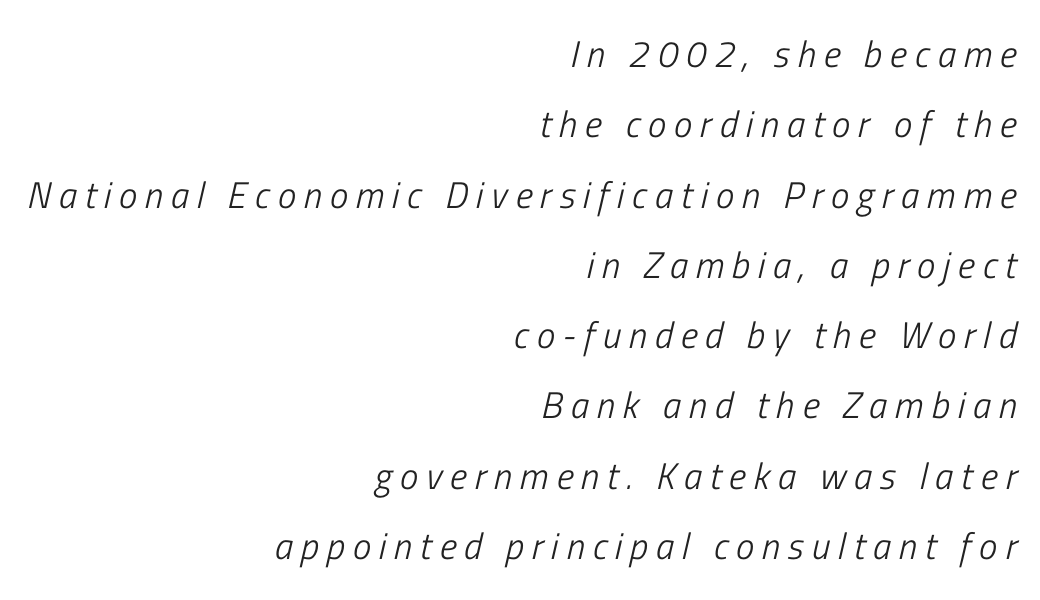
Q: Is the text bold? A: No.
Q: Is the text italic (slanted)? A: Yes, it leans right by about 13 degrees.
Q: Is the text underlined? A: No.
Q: How is the paragraph aligned? A: Right-aligned.
Q: Is the spacing between letters normal or unusually wide? A: Unusually wide.
Q: Is the spacing between lines tight, normal or loose? A: Loose.
Q: Width (condensed, normal, or wide)? A: Condensed.
Q: Stroke contrast? A: Low.
Q: x-height? A: Medium.
Q: Monospaced? A: No.
